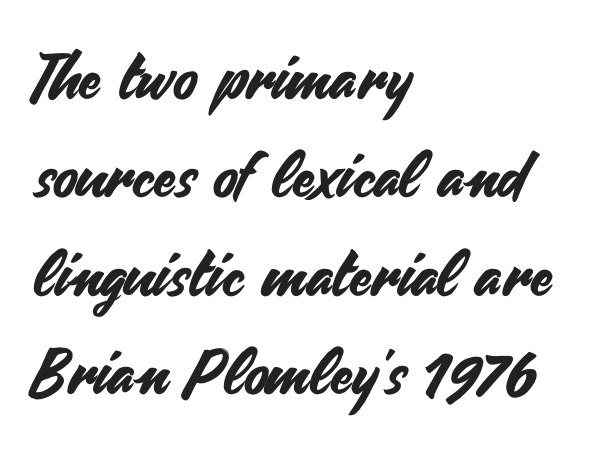
Regarding leading, the lines here are spaced in the standard way. The typesetter chose a ragged-right arrangement here. The characters display no serif detailing; their extremities are plain. A typesetter would call this proportional, since set widths differ per character.
